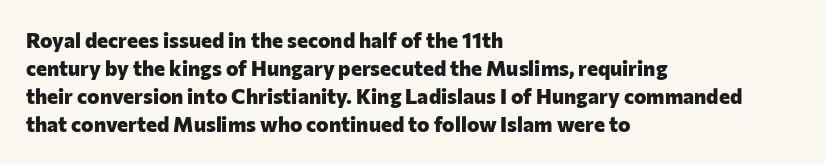
{"italic": "no", "bold": "yes", "underline": "no", "align": "left", "line_spacing": "normal", "line_spacing_ratio": 1.34, "letter_spacing": "normal", "letter_spacing_em": 0.0, "glyph_px": 21}
